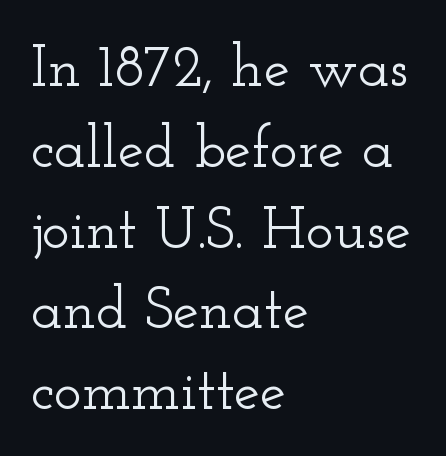
The image shows 59 px wide serif type, upright; set left-aligned, normal line spacing (1.37x), normal letter spacing, not underlined; low stroke contrast and a small x-height.
